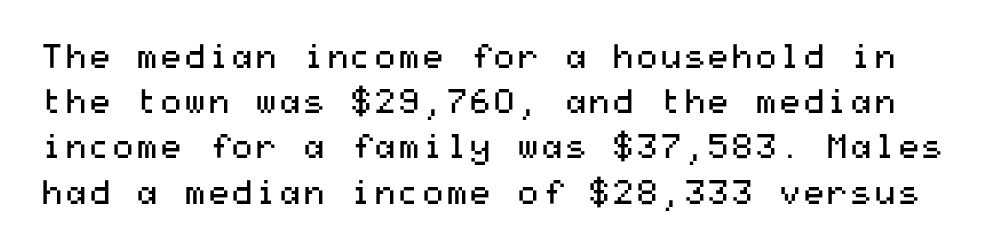
Summary of weight: not heavy and not bold. The glyphs in this specimen are sans serif. Designer's note — italics off, roman on. There is no visible air inserted between adjacent glyphs. Successive baselines arrive at the customary interval. This rendering features lettering with no underline.
